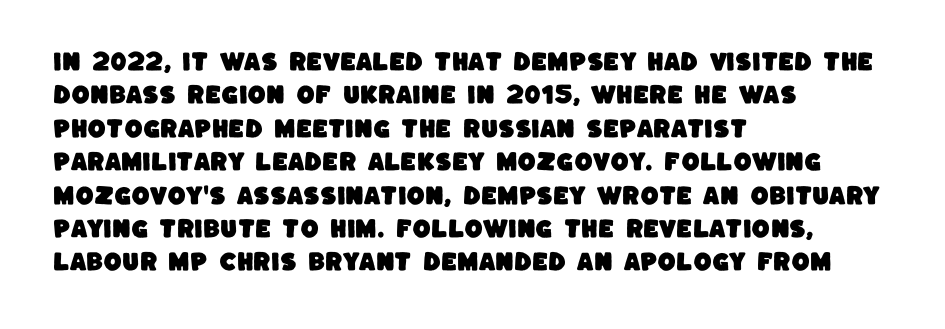
{"underline": "no", "align": "left", "line_spacing": "normal", "line_spacing_ratio": 1.59, "letter_spacing": "normal", "letter_spacing_em": 0.0, "glyph_px": 21}
